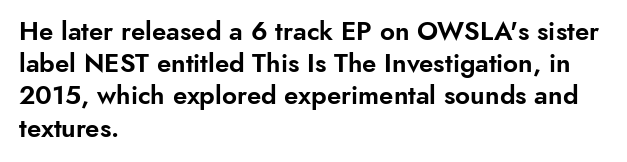
{"italic": "no", "underline": "no", "align": "left", "line_spacing_ratio": 1.24, "letter_spacing": "normal", "letter_spacing_em": 0.0, "glyph_px": 26}
